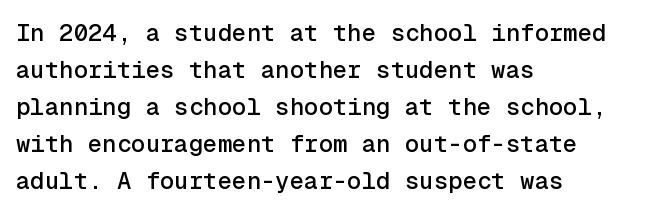
{"italic": "no", "underline": "no", "align": "left", "line_spacing": "normal", "line_spacing_ratio": 1.54, "letter_spacing": "normal", "letter_spacing_em": 0.0, "glyph_px": 24}
